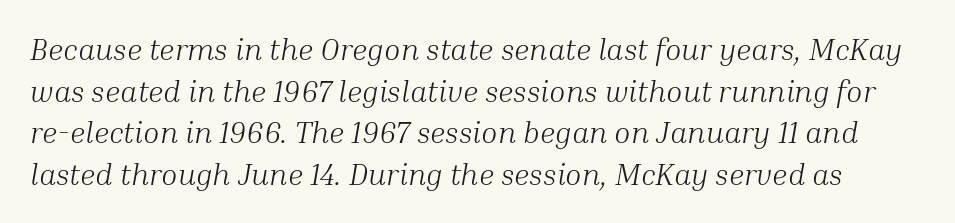
{"serif": "yes", "italic": "yes", "lean": "right", "slant_degrees": 10, "bold": "no", "weight": "light", "width": "normal", "stroke_contrast": "medium", "x_height": "medium", "monospaced": "no", "underline": "no", "line_spacing": "normal", "line_spacing_ratio": 1.39, "letter_spacing": "normal", "letter_spacing_em": 0.0, "glyph_px": 30}
